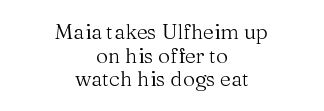
The string is rendered with underlining switched off. The typesetting does not lean heavy: it is not bold. The rag falls on both sides of this text block equally. No extra tracking has been applied to these lines. Italic: no, the glyphs are upright roman.
